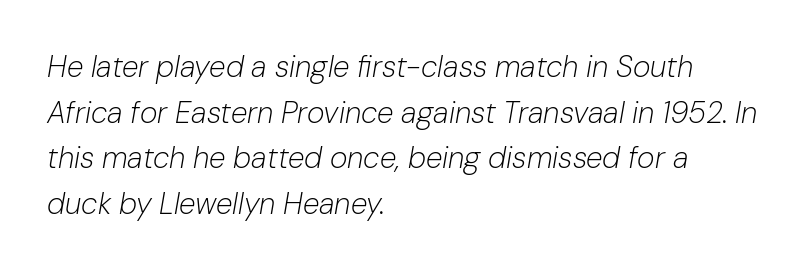
The image shows 30 px light type, italic (leaning right); set left-aligned, normal line spacing (1.52x), normal letter spacing, not underlined; low stroke contrast and a medium x-height.
